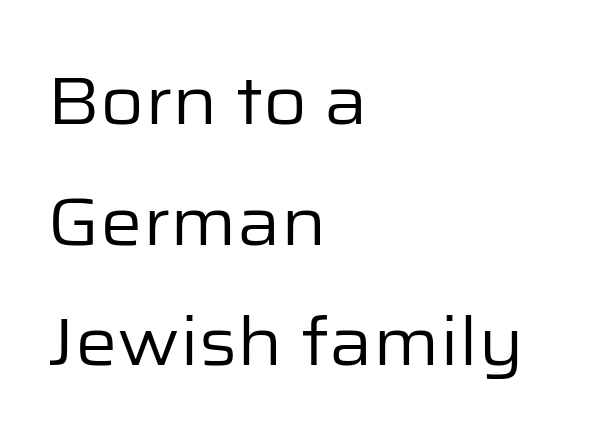
The type sits square on the baseline with zero lean. Just letters on the line, the space beneath them empty. Is the letter spacing exaggerated? No — it looks like the ordinary default. The passage shown is typed in a proportional face where columns would drift. Line starts are locked; line ends wander. Unlike a traditional serif, this face leaves its strokes unadorned.
